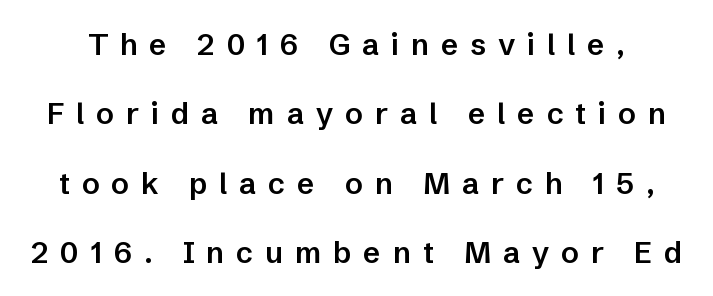
The image shows 30 px semibold sans-serif type, upright; set loose line spacing (2.31x), unusually wide letter spacing (+0.39 em), not underlined; low stroke contrast and a medium x-height.
